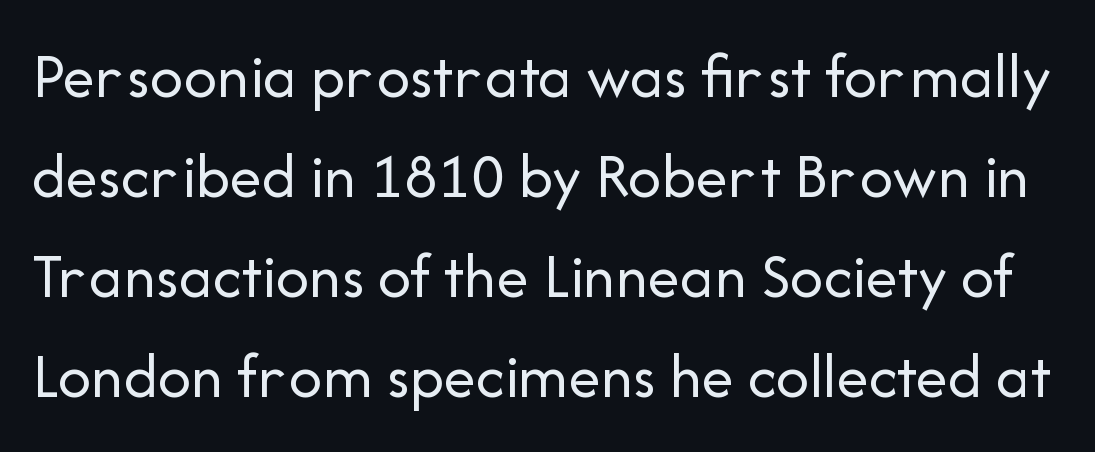
Letters rest on an invisible, unmarked baseline. The typesetting does not lean heavy: it is not bold. Proportional: the letters do not fall into vertical columns. A sans-serif font was chosen for this passage.
